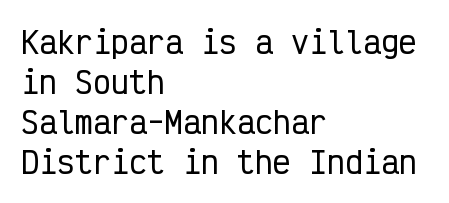
The image shows 30 px condensed sans-serif type, upright, monospaced; set left-aligned, normal line spacing (1.33x), normal letter spacing, not underlined; low stroke contrast and a medium x-height.
